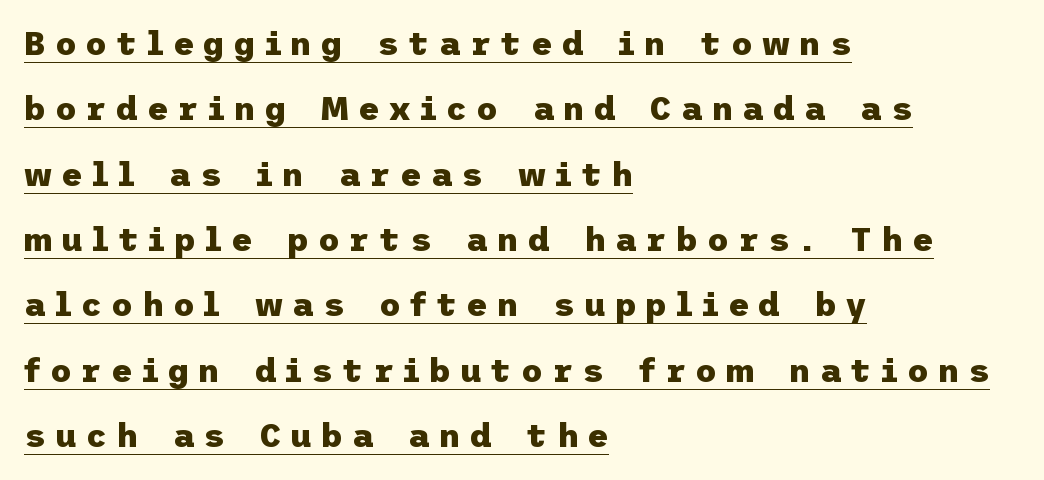
{"serif": "no", "italic": "no", "bold": "yes", "weight": "heavy", "width": "normal", "stroke_contrast": "low", "x_height": "medium", "underline": "yes", "align": "left", "line_spacing": "loose", "line_spacing_ratio": 1.98, "letter_spacing": "wide", "letter_spacing_em": 0.28, "glyph_px": 33}
